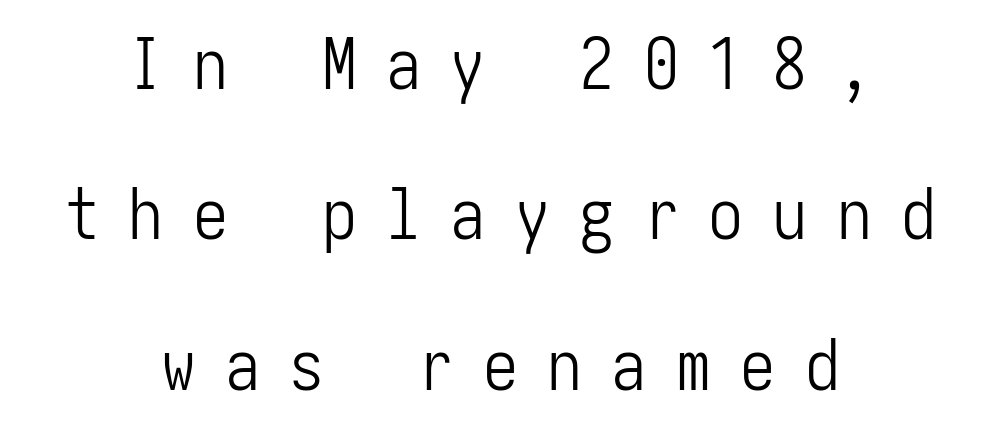
No italicization has been applied; the sample stays upright. Descenders hang freely into open space. Caption: face not bold, strokes unweighted. In terms of letterspacing, this is a distinctly airy, spread setting. Typographically, this falls in the sans-serif category. Honestly, the rows look like they've been pulled way apart.
